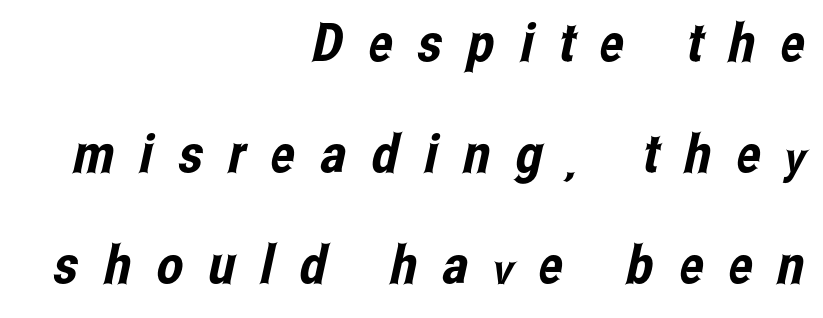
{"serif": "no", "width": "condensed", "stroke_contrast": "low", "x_height": "medium", "monospaced": "no", "underline": "no", "align": "right", "line_spacing": "loose", "line_spacing_ratio": 2.09, "letter_spacing": "wide", "letter_spacing_em": 0.48, "glyph_px": 53}
